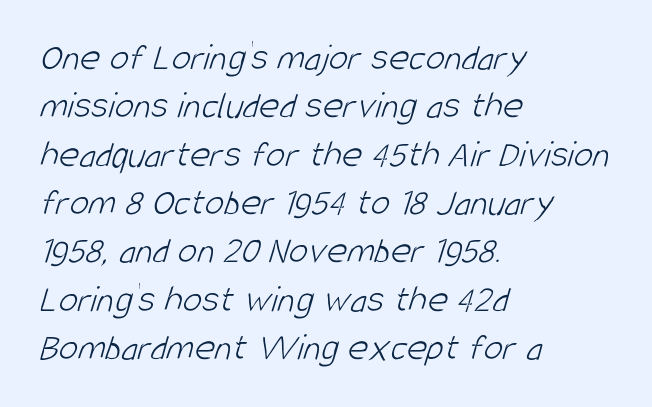
The image shows 39 px light, condensed sans-serif type; set left-aligned, line spacing 1.24x, normal letter spacing, not underlined; low stroke contrast and a large x-height.
